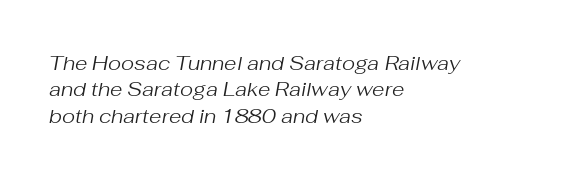
The image shows 20 px text type, italic (leaning right); set left-aligned, normal line spacing (1.32x), normal letter spacing, not underlined.
